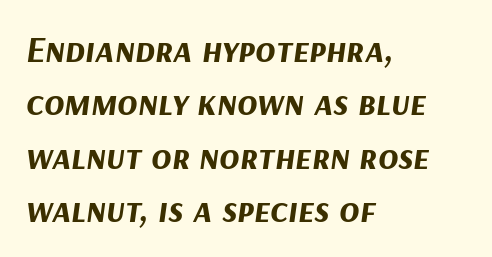
{"italic": "yes", "lean": "right", "slant_degrees": 9, "bold": "yes", "weight": "bold", "width": "normal", "stroke_contrast": "medium", "x_height": "medium", "monospaced": "no", "underline": "no", "align": "left", "line_spacing": "normal", "line_spacing_ratio": 1.44, "letter_spacing": "normal", "letter_spacing_em": 0.0, "glyph_px": 37}
